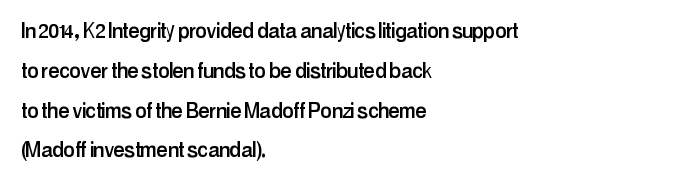
{"italic": "no", "underline": "no", "align": "left", "line_spacing": "normal", "line_spacing_ratio": 1.53, "letter_spacing": "normal", "letter_spacing_em": 0.0, "glyph_px": 26}
